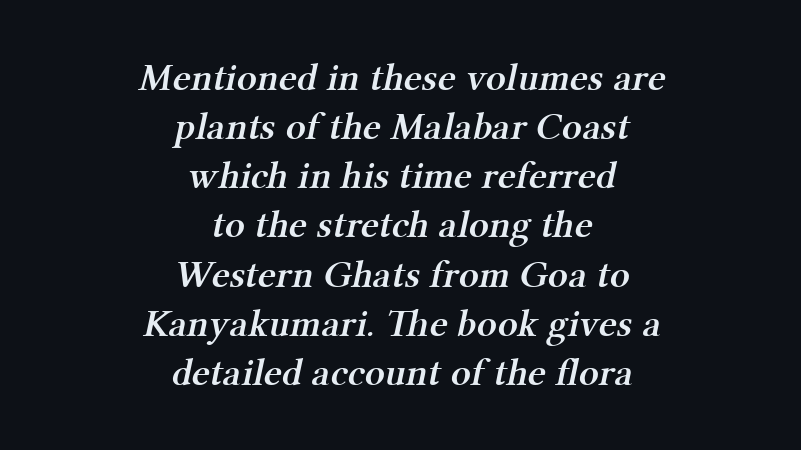
The image shows 39 px semibold serif type; set centered, normal line spacing (1.26x), normal letter spacing, not underlined; medium stroke contrast and a medium x-height.
